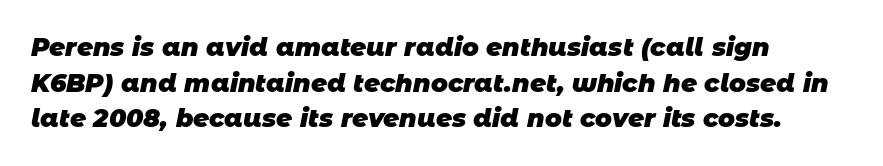
{"bold": "yes", "underline": "no", "align": "left", "line_spacing": "normal", "line_spacing_ratio": 1.43, "letter_spacing": "normal", "letter_spacing_em": 0.0, "glyph_px": 25}
